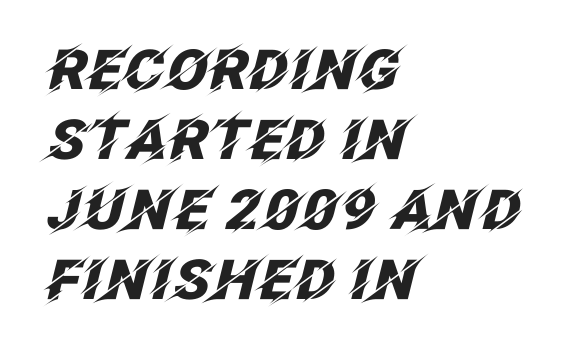
Q: Is the text bold? A: Yes.
Q: Is the text italic (slanted)? A: Yes, it leans right by about 12 degrees.
Q: Is the text underlined? A: No.
Q: How is the paragraph aligned? A: Left-aligned.
Q: Is the spacing between letters normal or unusually wide? A: Normal.
Q: Is the spacing between lines tight, normal or loose? A: Normal.
Q: Width (condensed, normal, or wide)? A: Normal.
Q: Stroke contrast? A: Low.
Q: x-height? A: Large.
Q: Monospaced? A: No.
